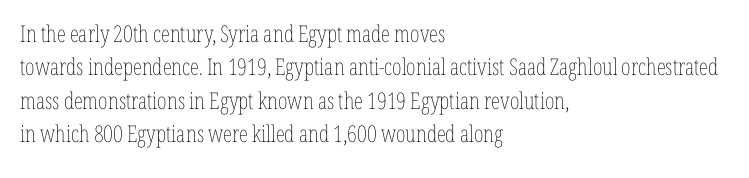
The image shows 23 px text type, upright; set left-aligned, normal line spacing (1.45x), normal letter spacing, not underlined.
